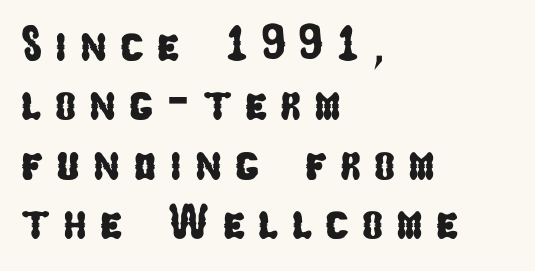
The image shows 50 px condensed sans-serif type; set left-aligned, line spacing 1.19x, unusually wide letter spacing (+0.26 em), not underlined; low stroke contrast and a medium x-height.
